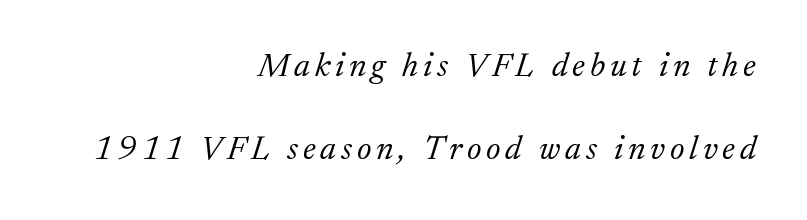
Q: Is the text bold? A: No.
Q: Is the text italic (slanted)? A: Yes, it leans right by about 17 degrees.
Q: Is the typeface a serif or a sans-serif typeface? A: Serif.
Q: Is the text underlined? A: No.
Q: How is the paragraph aligned? A: Right-aligned.
Q: Is the spacing between lines tight, normal or loose? A: Loose.
Q: Width (condensed, normal, or wide)? A: Normal.
Q: Stroke contrast? A: Low.
Q: x-height? A: Medium.
Q: Monospaced? A: No.
